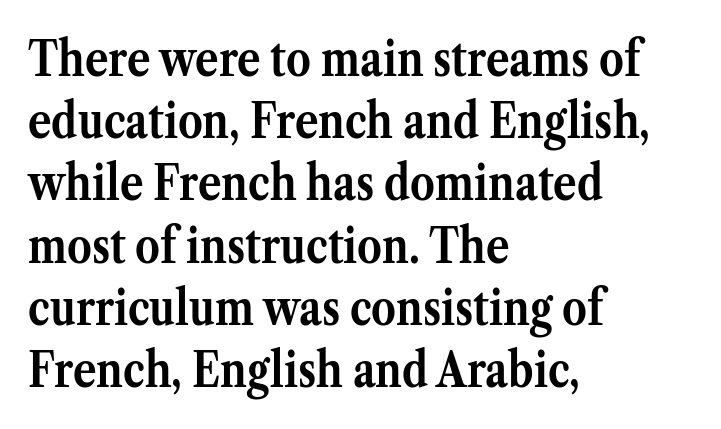
Q: Is the text bold? A: Yes.
Q: Is the text italic (slanted)? A: No, it is upright.
Q: Is the typeface a serif or a sans-serif typeface? A: Serif.
Q: Is the text underlined? A: No.
Q: How is the paragraph aligned? A: Left-aligned.
Q: Is the spacing between letters normal or unusually wide? A: Normal.
Q: Is the spacing between lines tight, normal or loose? A: Normal.
Q: Width (condensed, normal, or wide)? A: Normal.
Q: Stroke contrast? A: Medium.
Q: x-height? A: Medium.
Q: Monospaced? A: No.
